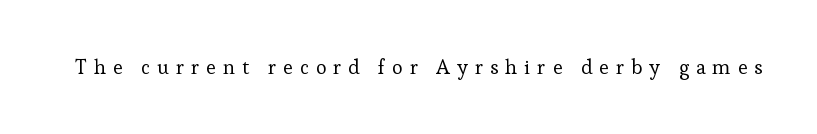
The image shows 20 px text type, upright; set unusually wide letter spacing (+0.35 em), not underlined.
